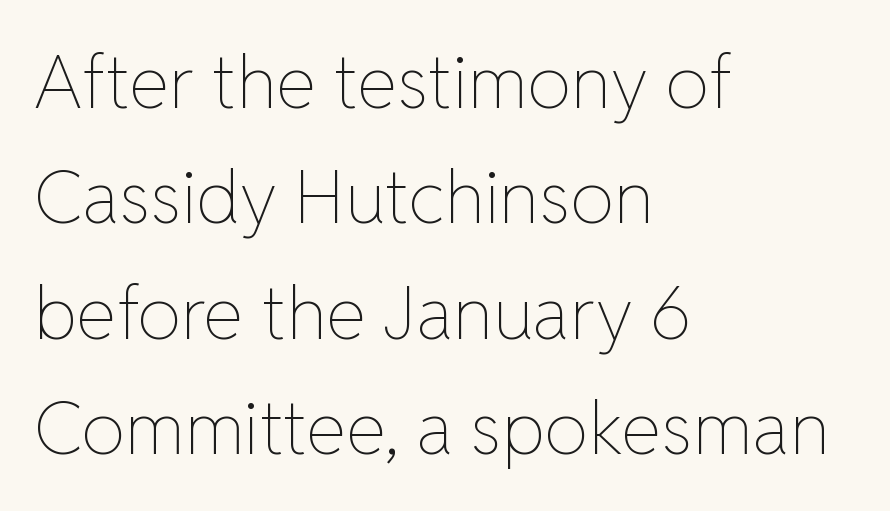
{"italic": "no", "bold": "no", "weight": "thin", "width": "normal", "stroke_contrast": "low", "x_height": "medium", "monospaced": "no", "underline": "no", "align": "left", "line_spacing": "normal", "line_spacing_ratio": 1.58, "letter_spacing": "normal", "letter_spacing_em": 0.0, "glyph_px": 73}
